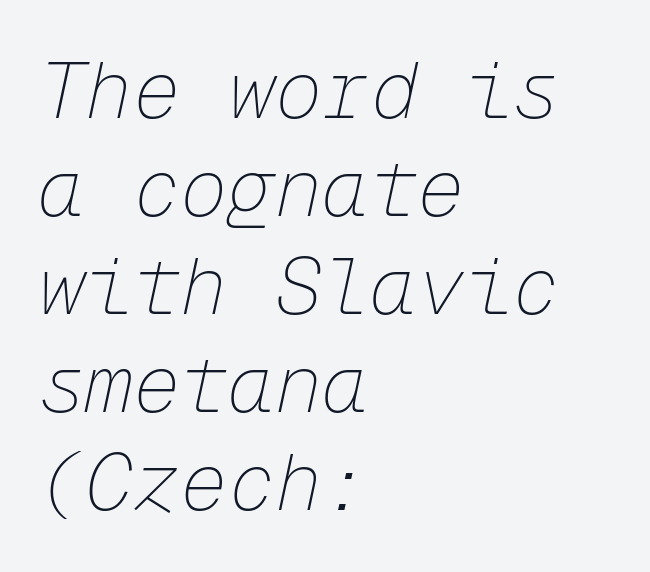
Q: Is the text bold? A: No.
Q: Is the text italic (slanted)? A: Yes, it leans right by about 12 degrees.
Q: Is the text underlined? A: No.
Q: How is the paragraph aligned? A: Left-aligned.
Q: Is the spacing between letters normal or unusually wide? A: Normal.
Q: Width (condensed, normal, or wide)? A: Normal.
Q: Stroke contrast? A: Low.
Q: x-height? A: Medium.
Q: Monospaced? A: Yes.
